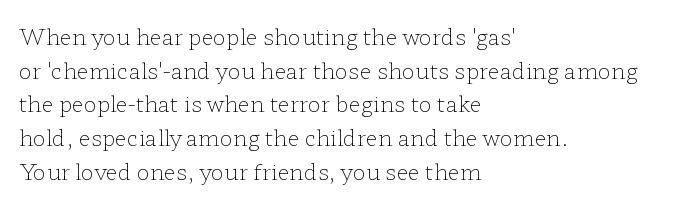
Unbolded letterforms with no extra heft. The letterforms sit shoulder to shoulder at normal distance. Line spacing here is normal. Glance below the letters and you will spot only blank space. Visually the block forms a straight wall on the left and a jagged coastline on the right.
